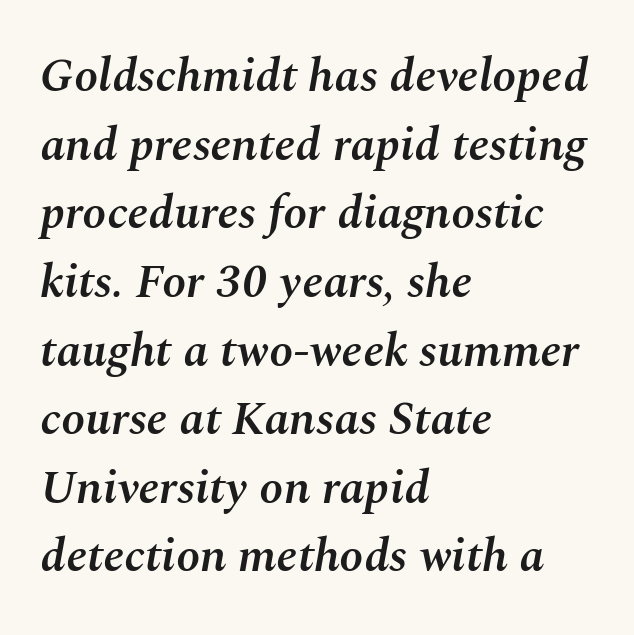
The typesetting leans somewhat heavy: a semibold. Only glyphs here, with clear space below each row. When letters slant like this, we call the style italic. Looks like regular typesetting: each glyph gets only the width it needs. Notice how the passage keeps a crisp vertical edge on the left only.
